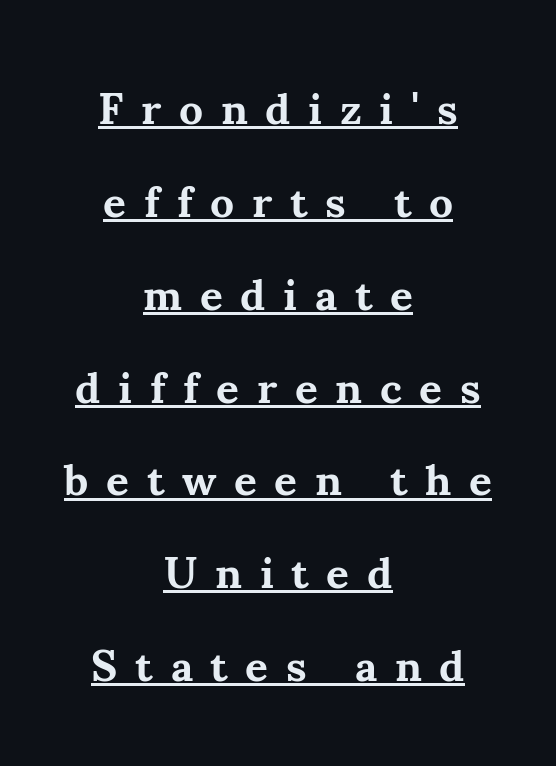
Q: Is the text bold? A: Yes.
Q: Is the text italic (slanted)? A: No, it is upright.
Q: Is the typeface a serif or a sans-serif typeface? A: Serif.
Q: Is the text underlined? A: Yes.
Q: How is the paragraph aligned? A: Centered.
Q: Is the spacing between letters normal or unusually wide? A: Unusually wide.
Q: Is the spacing between lines tight, normal or loose? A: Loose.
Q: Width (condensed, normal, or wide)? A: Normal.
Q: Stroke contrast? A: Medium.
Q: x-height? A: Small.
Q: Monospaced? A: No.
